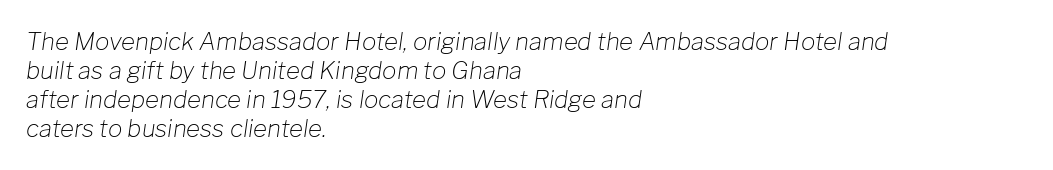
The specimen omits any rule beneath the text block's lines. The typesetter chose a ragged-right arrangement here. Every character sits at an angle, as italics do. Standard letterfit; no display-style spreading of the glyphs. No chunkiness to these letters — they're not bold.
